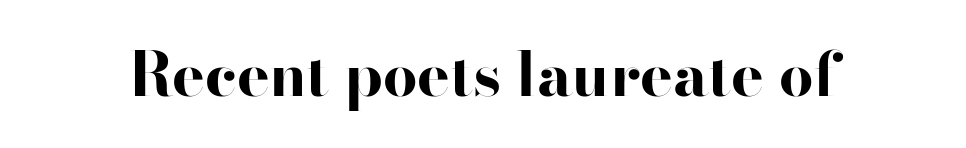
Q: Is the text bold? A: Yes.
Q: Is the text italic (slanted)? A: No, it is upright.
Q: Is the typeface a serif or a sans-serif typeface? A: Sans-serif.
Q: Is the text underlined? A: No.
Q: Is the spacing between letters normal or unusually wide? A: Normal.
Q: Width (condensed, normal, or wide)? A: Wide.
Q: Stroke contrast? A: High.
Q: x-height? A: Small.
Q: Monospaced? A: No.
